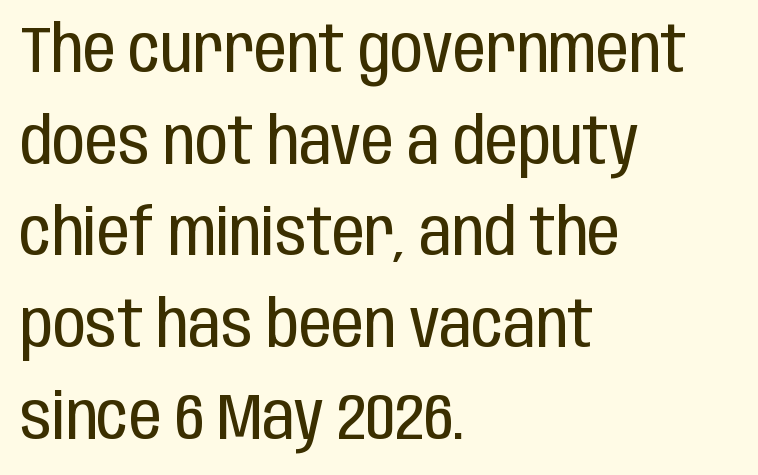
Line beginnings align vertically; line endings do not. This is roman type, the default non-slanted kind. The letters advance in unequal steps, a hallmark of proportional type. This sample keeps an unexceptional amount of space between lines. This is sans-serif lettering, the kind often seen on screens and signage.
